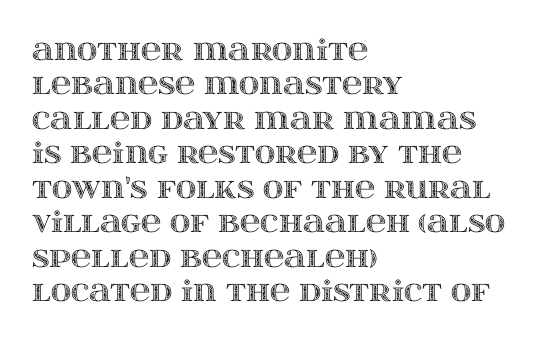
{"italic": "no", "width": "wide", "x_height": "large", "monospaced": "no", "underline": "no", "align": "left", "line_spacing_ratio": 1.23, "letter_spacing": "normal", "letter_spacing_em": 0.0, "glyph_px": 28}
